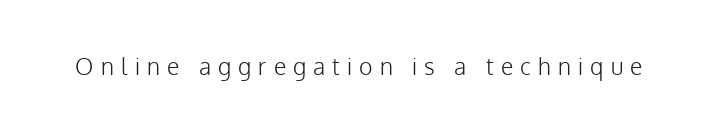
Q: Is the text bold? A: No.
Q: Is the text italic (slanted)? A: No, it is upright.
Q: Is the text underlined? A: No.
Q: Is the spacing between letters normal or unusually wide? A: Unusually wide.
